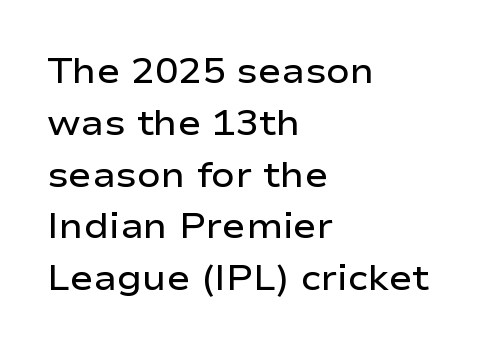
The image shows 35 px semibold, wide sans-serif type, upright; set left-aligned, normal line spacing (1.48x), normal letter spacing, not underlined; low stroke contrast and a medium x-height.
